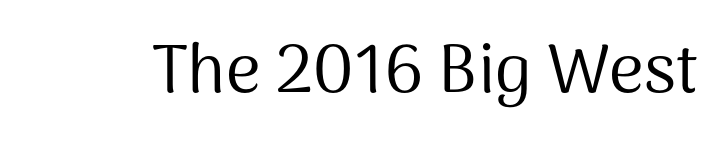
Q: Is the text bold? A: No.
Q: Is the text italic (slanted)? A: No, it is upright.
Q: Is the typeface a serif or a sans-serif typeface? A: Sans-serif.
Q: Is the text underlined? A: No.
Q: Is the spacing between letters normal or unusually wide? A: Normal.
Q: Width (condensed, normal, or wide)? A: Normal.
Q: Stroke contrast? A: Medium.
Q: x-height? A: Medium.
Q: Monospaced? A: No.
